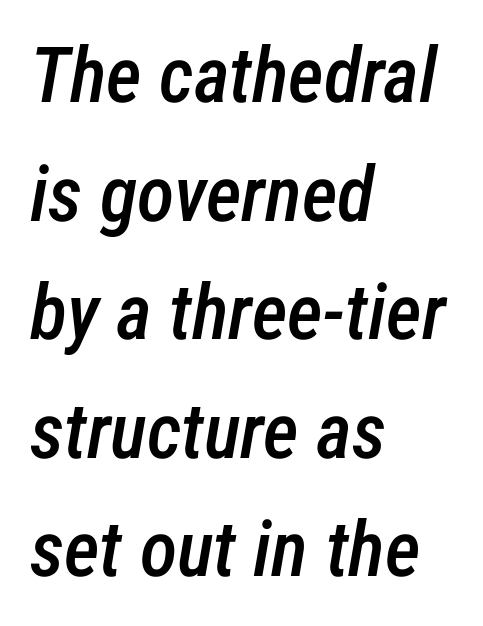
The face used here has a pronounced slope to its letters. The leading is moderate, giving the passage an even texture. The typesetting leans somewhat heavy: a semibold. Compared with typical body copy, the letter spacing here is the same. Beneath every word, the page is bare. Caption: multi-line text, flush left, ragged right.
